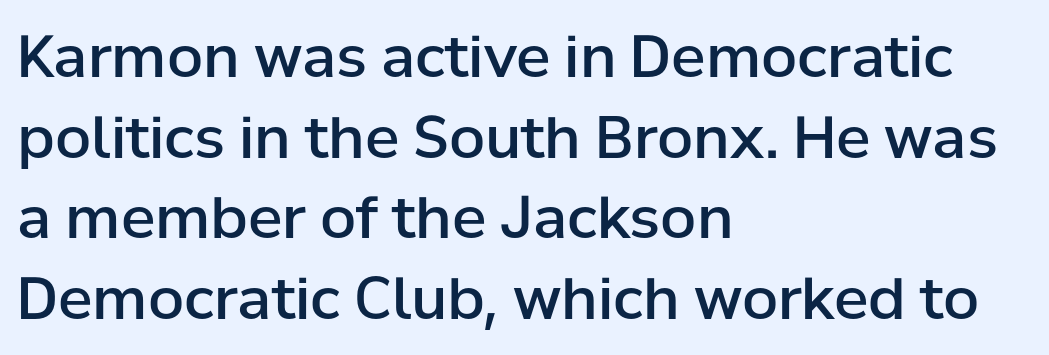
{"serif": "no", "italic": "no", "bold": "semi", "weight": "semibold", "width": "normal", "stroke_contrast": "low", "x_height": "medium", "monospaced": "no", "underline": "no", "align": "left", "line_spacing": "normal", "line_spacing_ratio": 1.39, "letter_spacing": "normal", "letter_spacing_em": 0.0, "glyph_px": 58}
